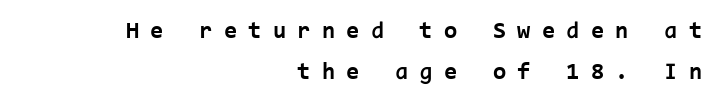
This sample uses an upright cut, with every glyph sitting square on the baseline. Alignment: flush right. The words here are not underlined. There is plenty of visible air inserted between adjacent glyphs. Chunky letters — that's bold for sure.
